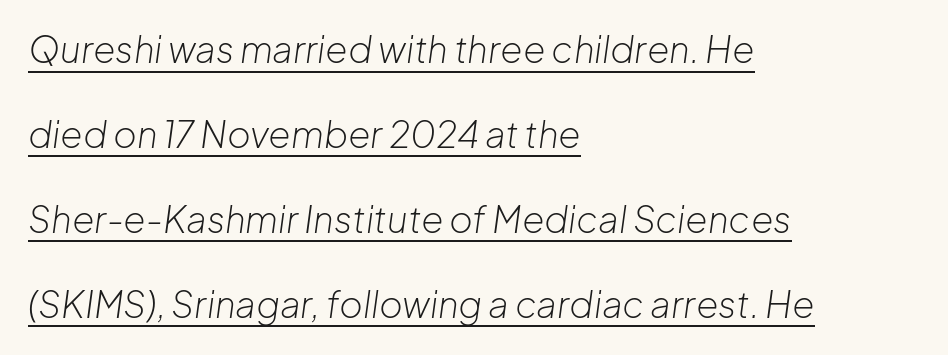
{"italic": "yes", "lean": "right", "slant_degrees": 8, "bold": "no", "weight": "light", "width": "normal", "stroke_contrast": "low", "x_height": "medium", "monospaced": "no", "underline": "yes", "align": "left", "line_spacing": "loose", "line_spacing_ratio": 2.36, "letter_spacing": "normal", "letter_spacing_em": 0.0, "glyph_px": 36}
